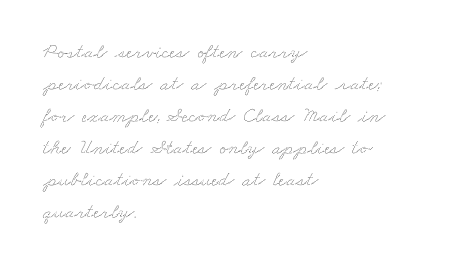
{"underline": "no", "align": "left", "line_spacing": "normal", "line_spacing_ratio": 1.52, "letter_spacing": "normal", "letter_spacing_em": 0.0, "glyph_px": 21}
